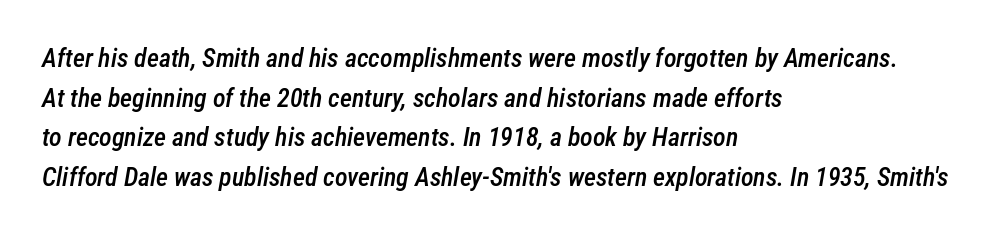
The image shows 26 px text type, italic (leaning right); set left-aligned, normal line spacing (1.52x), normal letter spacing, not underlined.
